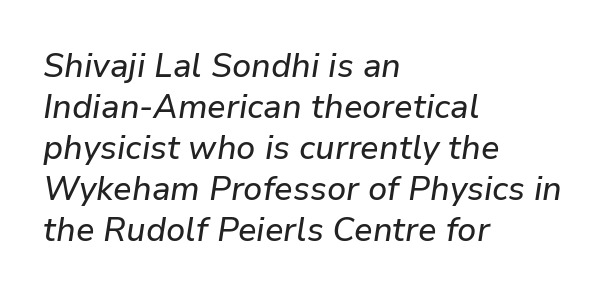
Q: Is the text italic (slanted)? A: Yes, it leans right by about 9 degrees.
Q: Is the text underlined? A: No.
Q: How is the paragraph aligned? A: Left-aligned.
Q: Is the spacing between letters normal or unusually wide? A: Normal.
Q: Width (condensed, normal, or wide)? A: Normal.
Q: Stroke contrast? A: Low.
Q: x-height? A: Medium.
Q: Monospaced? A: No.
